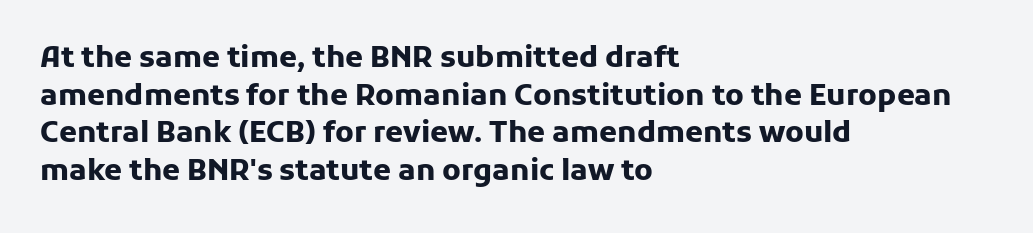
The image shows 29 px heavy sans-serif type, upright; set left-aligned, normal line spacing (1.3x), normal letter spacing, not underlined; low stroke contrast and a medium x-height.
